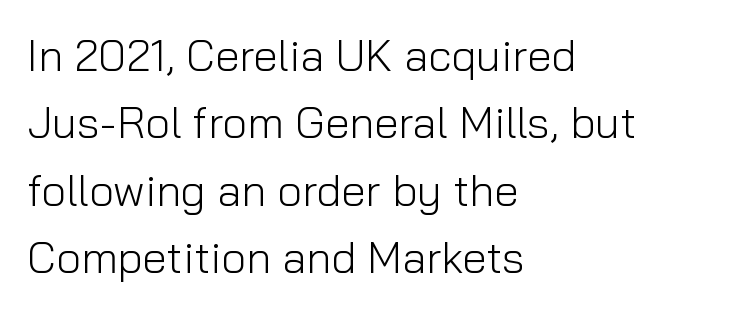
The image shows 44 px light sans-serif type, upright; set left-aligned, normal line spacing (1.53x), normal letter spacing, not underlined; low stroke contrast and a medium x-height.
